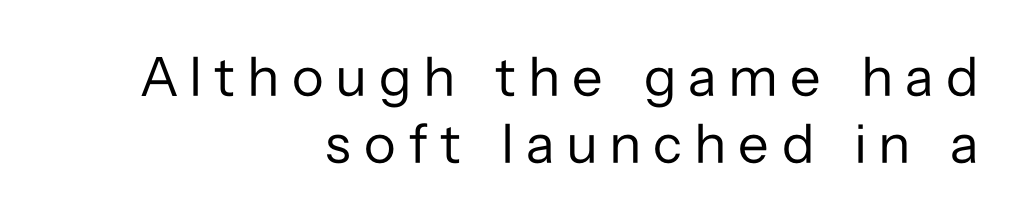
The image shows 56 px regular-weight sans-serif type, upright; set right-aligned, line spacing 1.19x, unusually wide letter spacing (+0.23 em), not underlined; low stroke contrast and a medium x-height.
